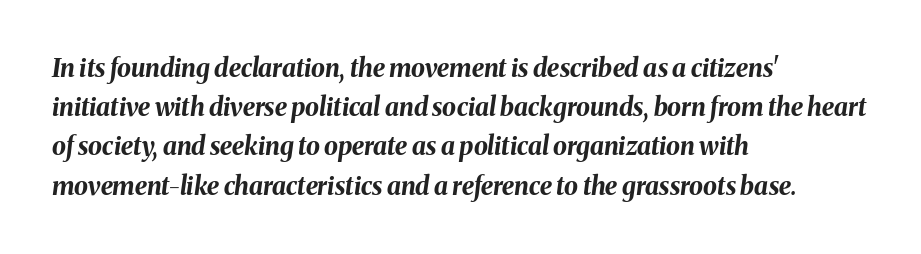
The image shows 25 px bold type, italic (leaning right); set left-aligned, normal line spacing (1.57x), normal letter spacing, not underlined.
